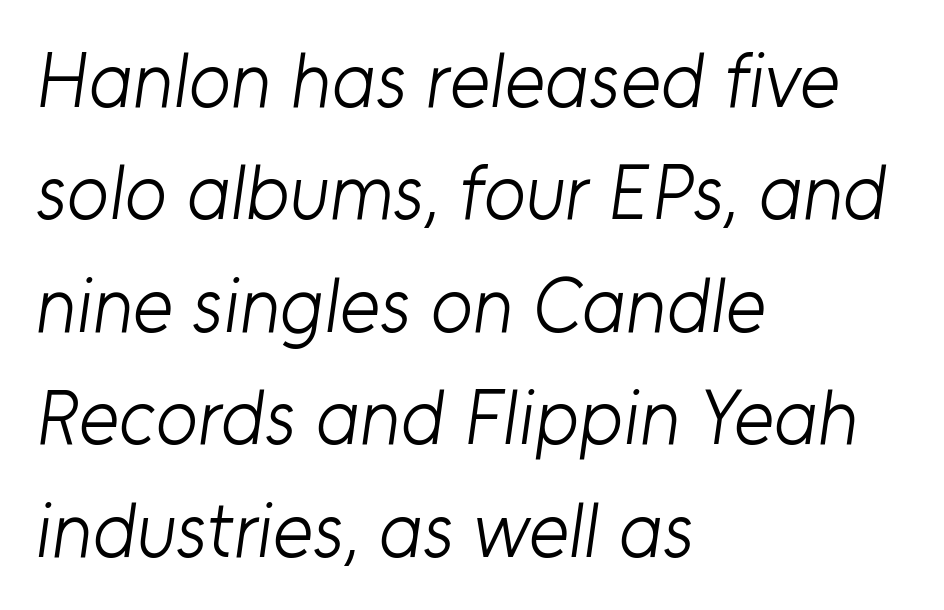
Note the varied advance widths — an 'i' is clearly narrower than an 'm'. Vertical spacing — default. Plain, unruled lines of type. The gaps between neighbouring characters are ordinary and unremarkable. Is the block centered? No — it sits flush against the left margin. A typesetter would label this face a sans.
